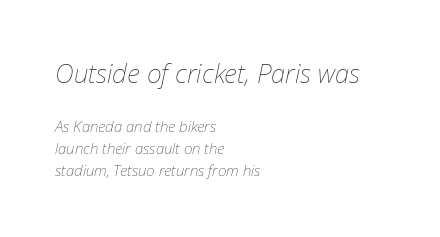
{"italic": "yes", "lean": "right", "slant_degrees": 12, "bold": "no", "underline": "no", "align": "left", "line_spacing": "normal", "line_spacing_ratio": 1.49, "letter_spacing": "normal", "letter_spacing_em": 0.0, "larger_block": "first", "size_ratio": 1.73, "glyph_px": 26}
